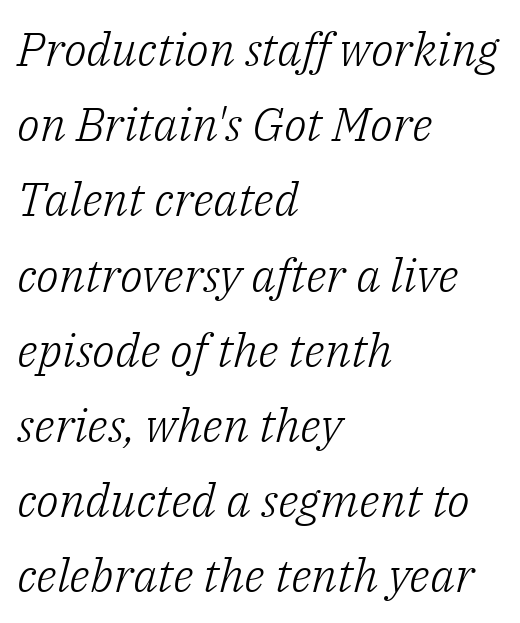
The type is set solid horizontally, with unmodified tracking. The rendering uses a moderate line-height, typical for paragraphs. You can tell from the footed stems that serif type was used. Looks like regular typesetting: each glyph gets only the width it needs.
